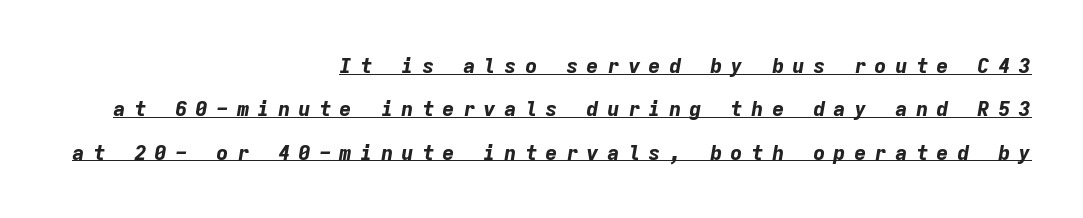
Q: Is the text bold? A: Yes.
Q: Is the text italic (slanted)? A: Yes, it leans right by about 9 degrees.
Q: Is the text underlined? A: Yes.
Q: How is the paragraph aligned? A: Right-aligned.
Q: Is the spacing between letters normal or unusually wide? A: Unusually wide.
Q: Is the spacing between lines tight, normal or loose? A: Loose.
